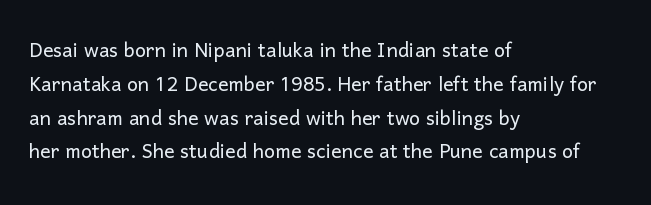
The image shows 26 px text type, upright; set left-aligned, normal line spacing (1.3x), normal letter spacing, not underlined.
